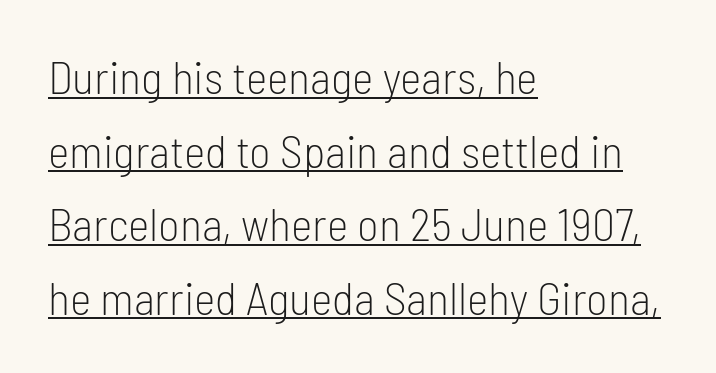
The image shows 46 px light, condensed sans-serif type, upright; set left-aligned, normal line spacing (1.6x), normal letter spacing, underlined; low stroke contrast and a medium x-height.
